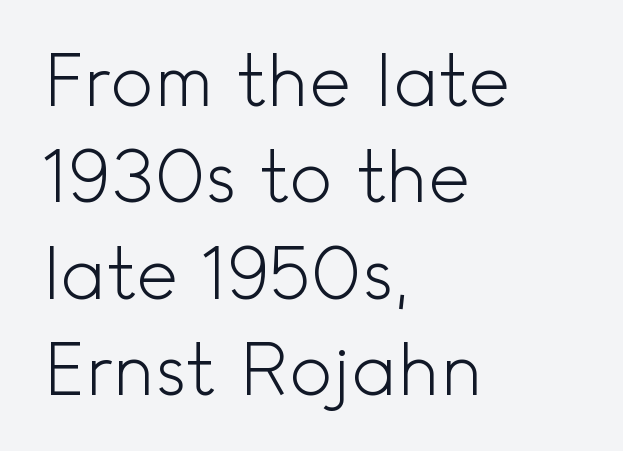
The letters carry no serifs — their stems end cleanly without finishing strokes. You could not count columns in this text — the font is proportionally spaced. All the whitespace from short lines collects on the right. Stroke thickness stays within the range of a standard reading face or lighter. Compared with typical paragraphs, the rows here are spaced about the same. The specimen omits any rule beneath the text block's lines.
